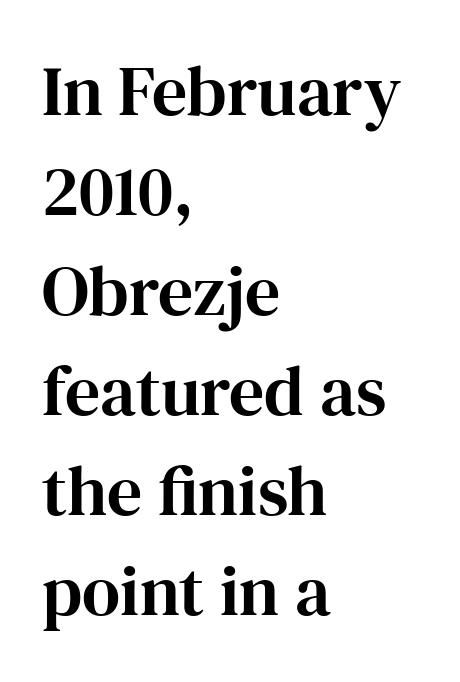
The image shows 70 px serif type, upright; set left-aligned, normal line spacing (1.43x), normal letter spacing, not underlined; high stroke contrast and a medium x-height.
